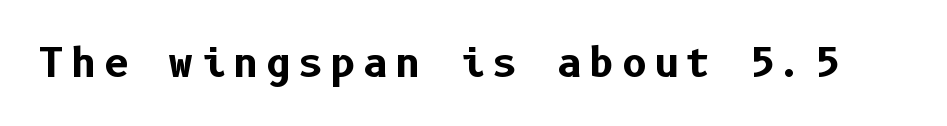
Q: Is the text bold? A: Yes.
Q: Is the text italic (slanted)? A: No, it is upright.
Q: Is the typeface a serif or a sans-serif typeface? A: Sans-serif.
Q: Is the text underlined? A: No.
Q: Width (condensed, normal, or wide)? A: Normal.
Q: Stroke contrast? A: Low.
Q: x-height? A: Medium.
